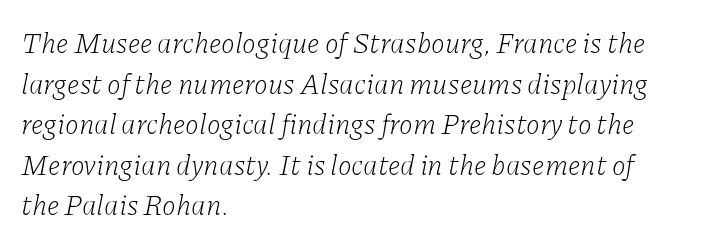
The image shows 28 px light serif type, italic (leaning right); set left-aligned, normal line spacing (1.45x), normal letter spacing, not underlined; low stroke contrast and a medium x-height.
